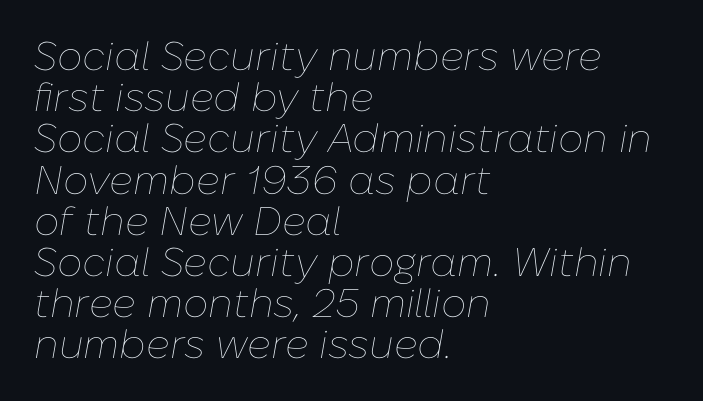
{"italic": "yes", "lean": "right", "slant_degrees": 10, "bold": "no", "weight": "thin", "width": "normal", "stroke_contrast": "low", "x_height": "medium", "monospaced": "no", "underline": "no", "align": "left", "line_spacing": "tight", "line_spacing_ratio": 1.03, "letter_spacing": "normal", "letter_spacing_em": 0.0, "glyph_px": 40}
